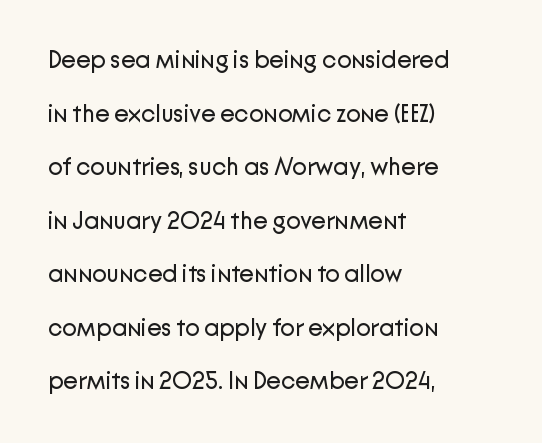
Horizontal alignment here is leftward, the default for most running prose. The passage shown is not underscored anywhere. The lettering holds an erect, upright posture throughout. The cut favours lightness, reaching ordinary text weight at its darkest. Leading: increased.
